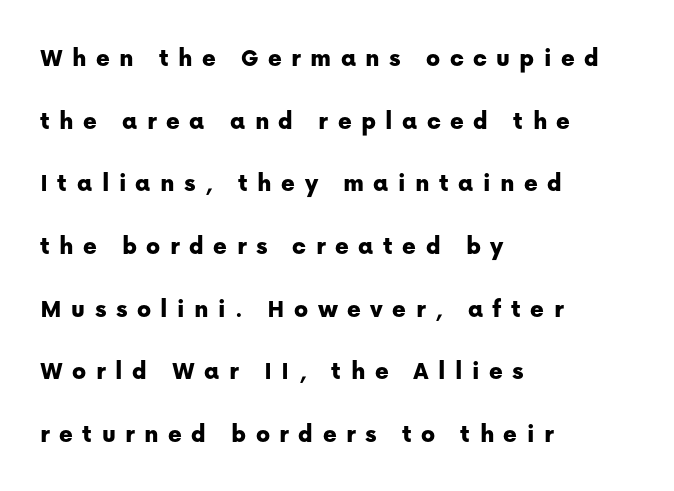
{"italic": "no", "underline": "no", "align": "left", "line_spacing": "loose", "line_spacing_ratio": 2.41, "letter_spacing": "wide", "letter_spacing_em": 0.36, "glyph_px": 26}
